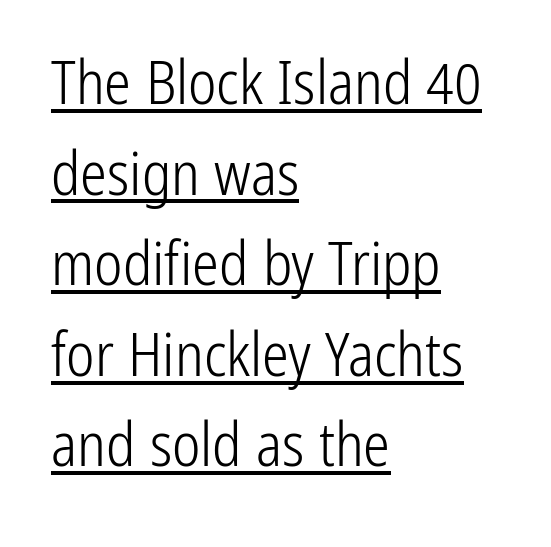
{"serif": "no", "italic": "no", "bold": "no", "weight": "light", "width": "condensed", "stroke_contrast": "low", "x_height": "medium", "monospaced": "no", "underline": "yes", "align": "left", "line_spacing": "normal", "line_spacing_ratio": 1.51, "letter_spacing": "normal", "letter_spacing_em": 0.0, "glyph_px": 60}
